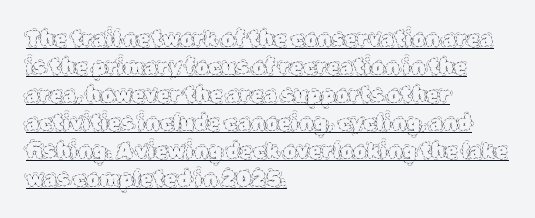
The image shows 21 px text type, upright; set left-aligned, normal line spacing (1.33x), normal letter spacing, underlined.
